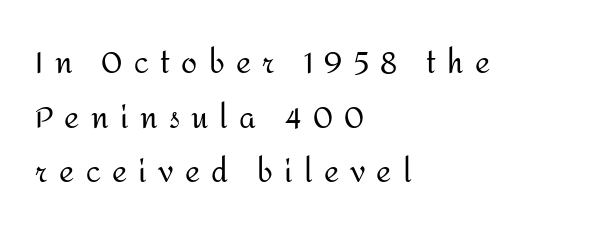
The image shows 29 px regular-weight sans-serif type, upright; set left-aligned, line spacing 1.88x, unusually wide letter spacing (+0.39 em), not underlined; medium stroke contrast and a medium x-height.
